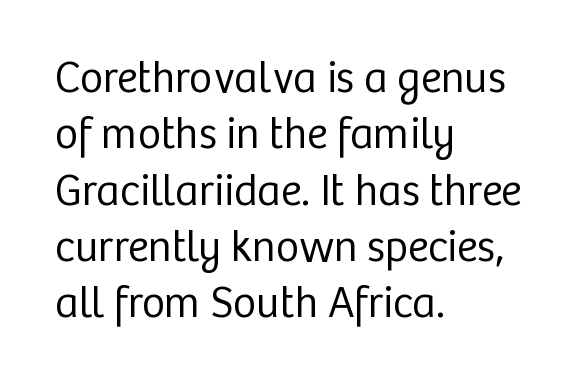
{"serif": "no", "italic": "no", "bold": "no", "weight": "regular", "width": "normal", "stroke_contrast": "low", "x_height": "medium", "monospaced": "no", "underline": "no", "align": "left", "line_spacing": "normal", "line_spacing_ratio": 1.28, "letter_spacing": "normal", "letter_spacing_em": 0.0, "glyph_px": 44}
